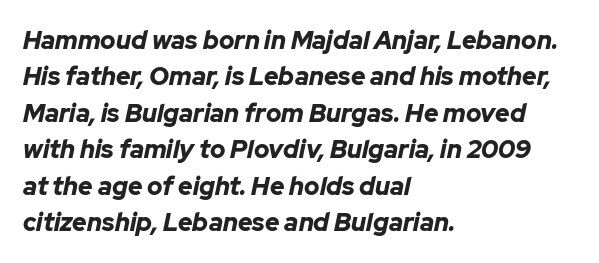
The image shows 25 px bold type, italic (leaning right); set left-aligned, normal line spacing (1.46x), normal letter spacing, not underlined.
